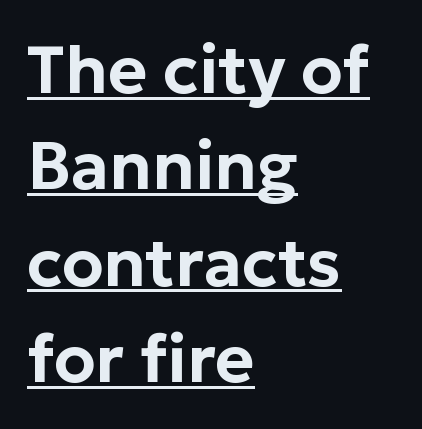
Typeset ragged right — the left edge is the straight one. Do the letters lean? They stand straight. The rendering uses natural spacing where letterforms have individual widths. There is no visible air inserted between adjacent glyphs.
